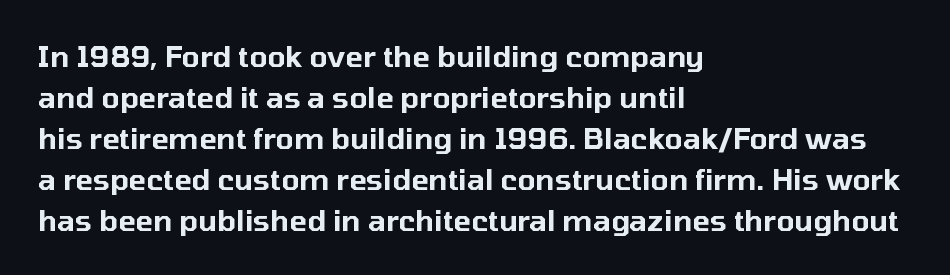
Q: Is the text italic (slanted)? A: No, it is upright.
Q: Is the typeface a serif or a sans-serif typeface? A: Sans-serif.
Q: Is the text underlined? A: No.
Q: How is the paragraph aligned? A: Left-aligned.
Q: Is the spacing between letters normal or unusually wide? A: Normal.
Q: Is the spacing between lines tight, normal or loose? A: Normal.
Q: Width (condensed, normal, or wide)? A: Normal.
Q: Stroke contrast? A: Low.
Q: x-height? A: Medium.
Q: Monospaced? A: No.
